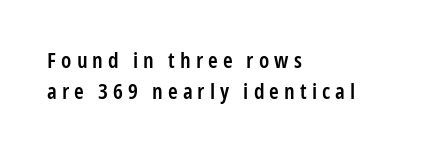
Q: Is the text bold? A: Semi-bold.
Q: Is the text italic (slanted)? A: No, it is upright.
Q: Is the text underlined? A: No.
Q: How is the paragraph aligned? A: Left-aligned.
Q: Is the spacing between letters normal or unusually wide? A: Unusually wide.
Q: Is the spacing between lines tight, normal or loose? A: Normal.
